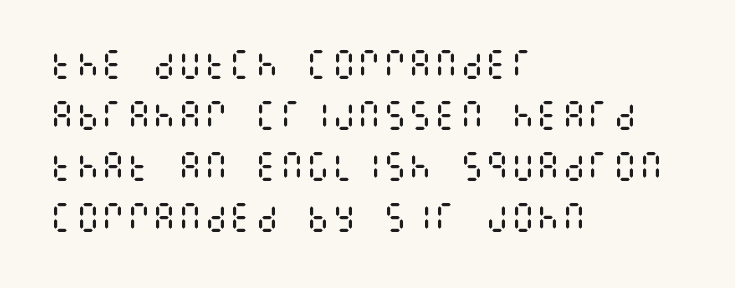
Q: Is the text bold? A: No.
Q: Is the text italic (slanted)? A: No, it is upright.
Q: Is the text underlined? A: No.
Q: How is the paragraph aligned? A: Left-aligned.
Q: Is the spacing between letters normal or unusually wide? A: Normal.
Q: Is the spacing between lines tight, normal or loose? A: Normal.
Q: Width (condensed, normal, or wide)? A: Condensed.
Q: Stroke contrast? A: Medium.
Q: x-height? A: Large.
